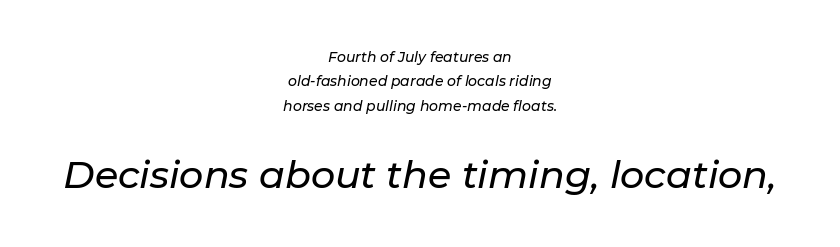
The image shows 38 px text type, italic (leaning right); set centered, line spacing 1.74x, normal letter spacing, not underlined; the second (bottom) block is 2.71x larger; low stroke contrast and a medium x-height.
